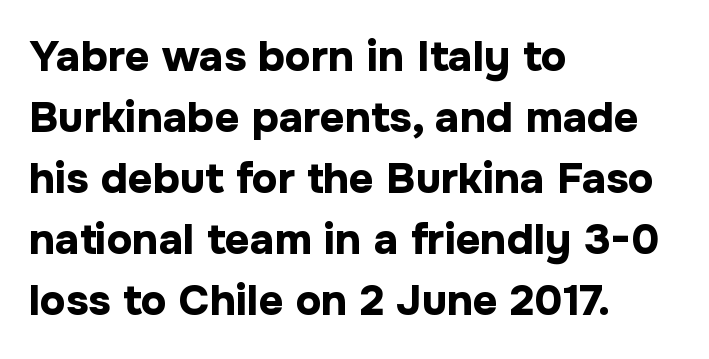
{"serif": "no", "italic": "no", "bold": "yes", "weight": "bold", "width": "normal", "stroke_contrast": "low", "x_height": "medium", "monospaced": "no", "underline": "no", "align": "left", "line_spacing": "normal", "line_spacing_ratio": 1.42, "letter_spacing": "normal", "letter_spacing_em": 0.0, "glyph_px": 43}
